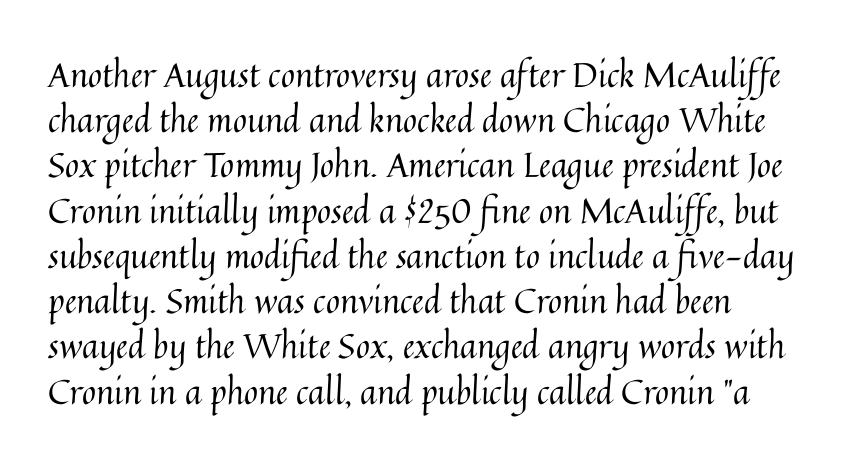
The image shows 34 px regular-weight type; set left-aligned, normal line spacing (1.33x), normal letter spacing, not underlined; medium stroke contrast and a medium x-height.
